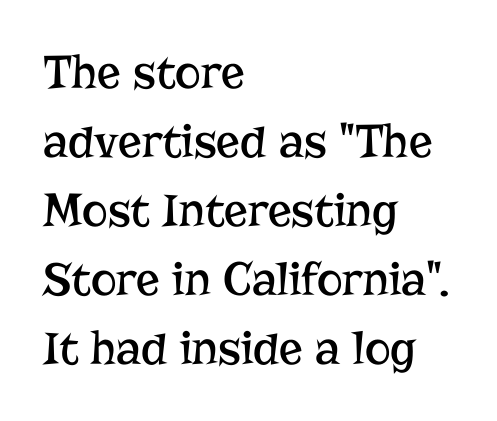
Q: Is the text bold? A: No.
Q: Is the text italic (slanted)? A: No, it is upright.
Q: Is the typeface a serif or a sans-serif typeface? A: Serif.
Q: Is the text underlined? A: No.
Q: How is the paragraph aligned? A: Left-aligned.
Q: Is the spacing between letters normal or unusually wide? A: Normal.
Q: Is the spacing between lines tight, normal or loose? A: Normal.
Q: Width (condensed, normal, or wide)? A: Normal.
Q: Stroke contrast? A: Low.
Q: x-height? A: Medium.
Q: Monospaced? A: No.
